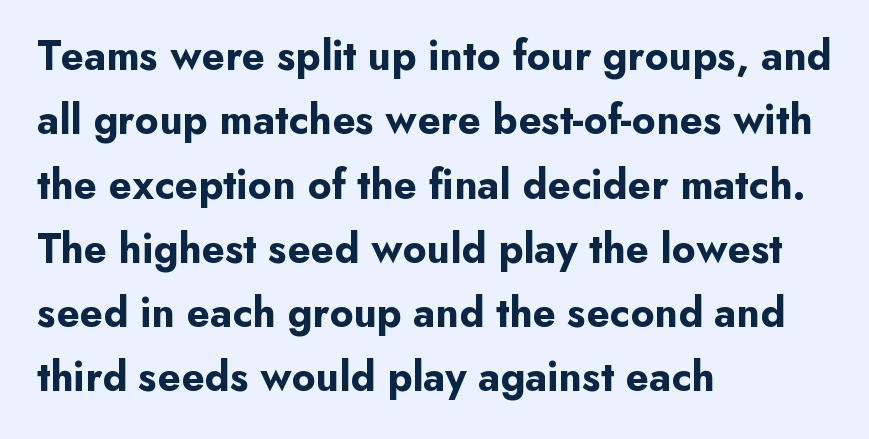
Q: Is the text bold? A: Yes.
Q: Is the text italic (slanted)? A: No, it is upright.
Q: Is the typeface a serif or a sans-serif typeface? A: Sans-serif.
Q: Is the text underlined? A: No.
Q: How is the paragraph aligned? A: Left-aligned.
Q: Is the spacing between letters normal or unusually wide? A: Normal.
Q: Is the spacing between lines tight, normal or loose? A: Normal.
Q: Width (condensed, normal, or wide)? A: Normal.
Q: Stroke contrast? A: Low.
Q: x-height? A: Small.
Q: Monospaced? A: No.
